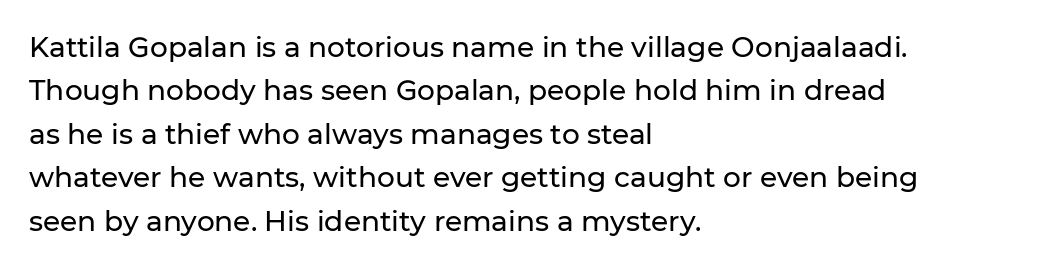
The image shows 28 px sans-serif type, upright; set left-aligned, normal line spacing (1.55x), normal letter spacing, not underlined; low stroke contrast and a medium x-height.
